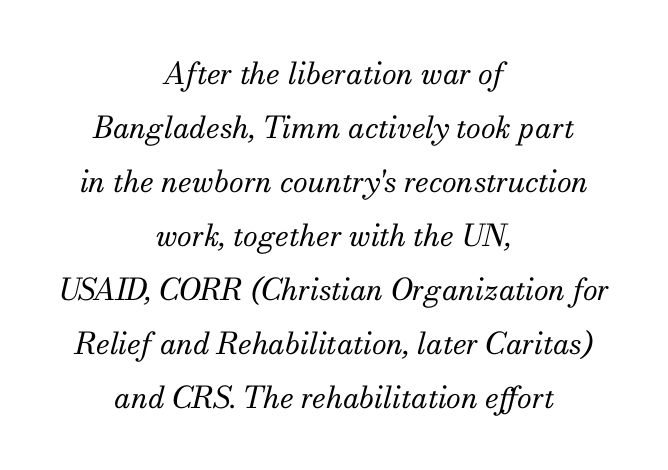
{"serif": "yes", "italic": "yes", "lean": "right", "slant_degrees": 13, "bold": "no", "weight": "regular", "width": "normal", "stroke_contrast": "medium", "x_height": "small", "monospaced": "no", "underline": "no", "align": "center", "line_spacing_ratio": 1.8, "letter_spacing": "normal", "letter_spacing_em": 0.0, "glyph_px": 30}
